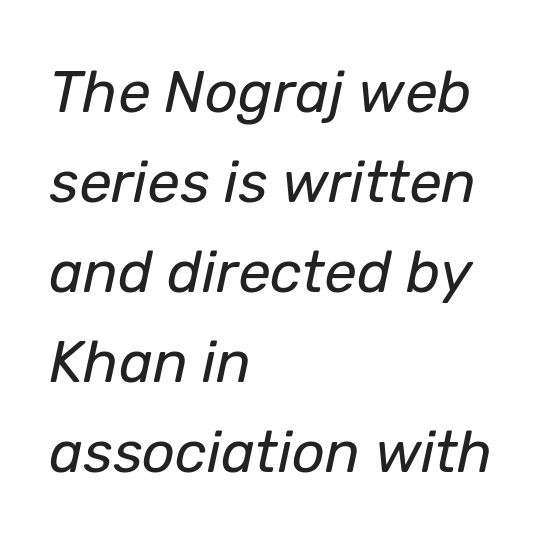
Stroke thickness stays within the range of a standard reading face or lighter. The gaps between neighbouring characters are ordinary and unremarkable. The lines are quadded left. The face used here is proportionally spaced, like ordinary book or web type. If you drew a line through each stem, it would be angled. Quick note: underline off.
